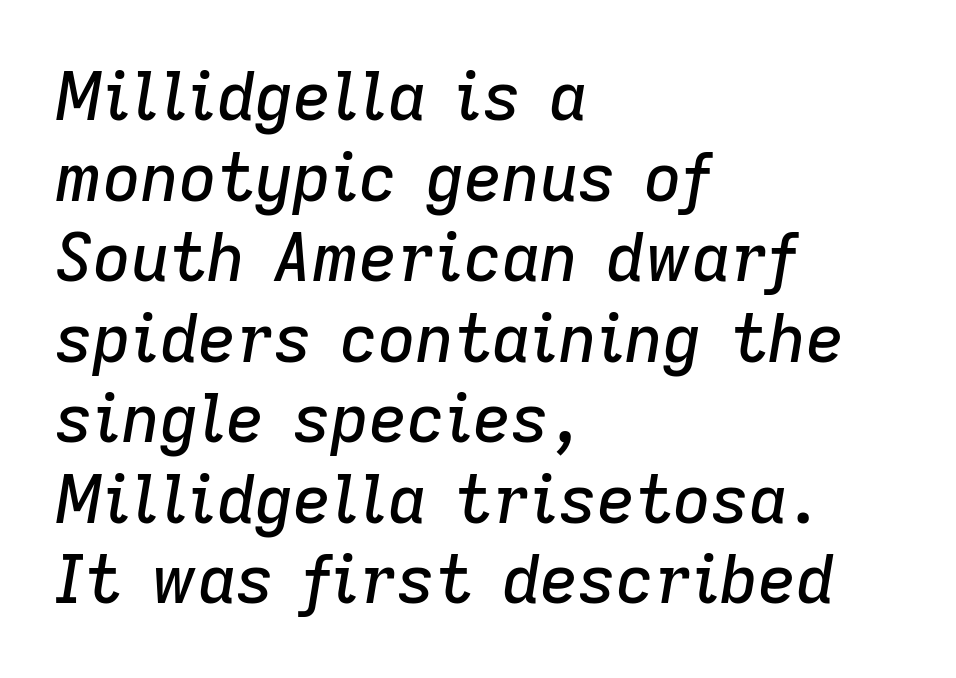
The text block is weighted toward the left margin, trailing off unevenly rightward. The face used here is proportionally spaced, like ordinary book or web type. Here the glyphs are tracked normally, forming tight word shapes. The area under the type is left untouched. When letters slant like this, we call the style italic.
